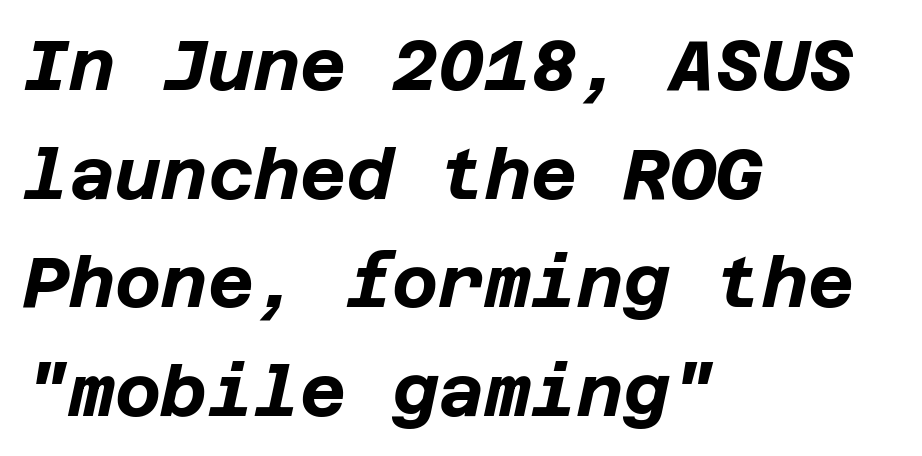
The image shows 71 px bold type, italic (leaning right); set left-aligned, normal line spacing (1.53x), normal letter spacing, not underlined; low stroke contrast and a large x-height.
